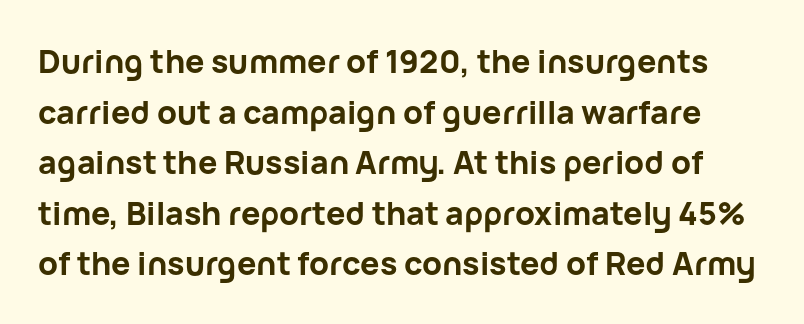
{"serif": "no", "italic": "no", "bold": "yes", "weight": "bold", "width": "normal", "stroke_contrast": "low", "x_height": "medium", "monospaced": "no", "underline": "no", "line_spacing": "normal", "line_spacing_ratio": 1.58, "letter_spacing": "normal", "letter_spacing_em": 0.0, "glyph_px": 32}
